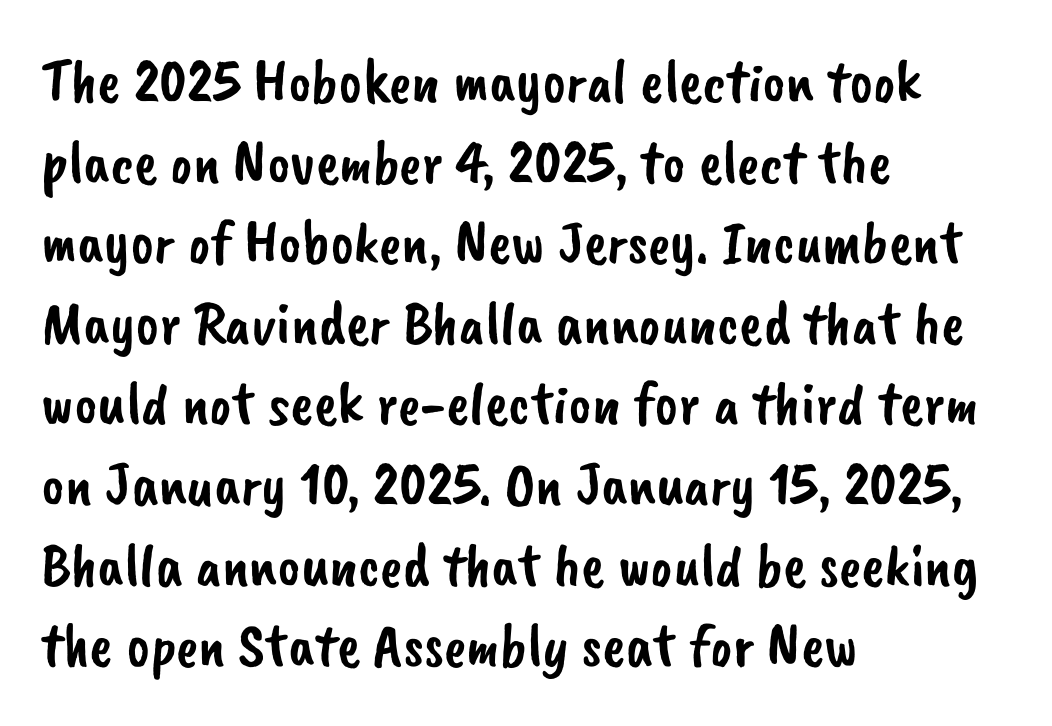
The image shows 62 px sans-serif type; set left-aligned, normal line spacing (1.3x), normal letter spacing, not underlined; low stroke contrast and a small x-height.
